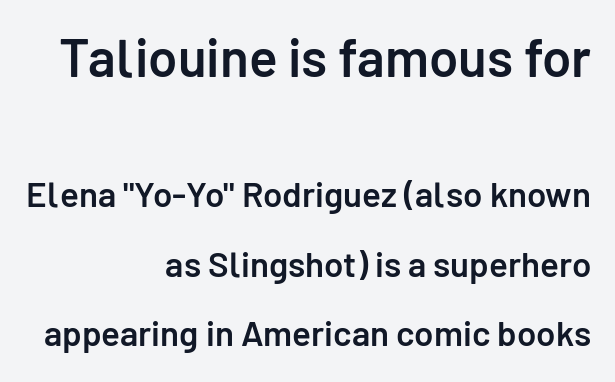
The image shows 53 px semibold sans-serif type, upright; set right-aligned, loose line spacing (1.99x), normal letter spacing, not underlined; the first (top) block is 1.51x larger; low stroke contrast and a medium x-height.
